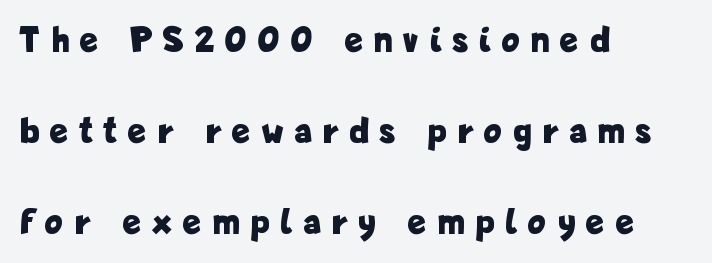
The image shows 37 px bold, condensed sans-serif type, upright; set left-aligned, loose line spacing (2.46x), unusually wide letter spacing (+0.33 em), not underlined; low stroke contrast and a medium x-height.
